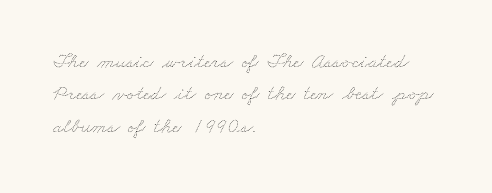
{"bold": "no", "underline": "no", "align": "left", "line_spacing": "normal", "line_spacing_ratio": 1.54, "letter_spacing": "normal", "letter_spacing_em": 0.0, "glyph_px": 21}
